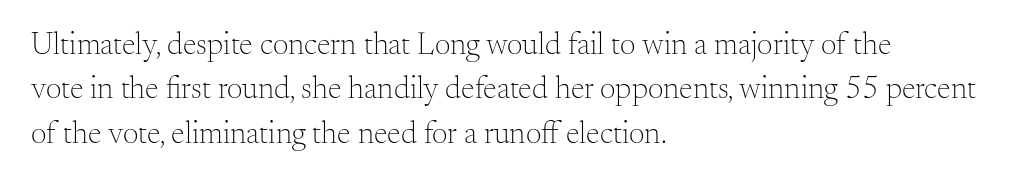
The image shows 31 px light serif type, upright; set left-aligned, normal line spacing (1.43x), normal letter spacing, not underlined; medium stroke contrast and a small x-height.
